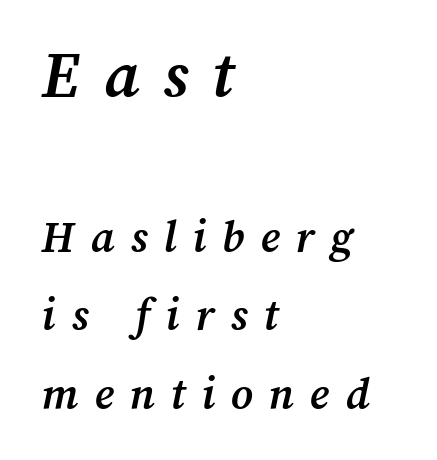
The image shows 70 px semibold type; set left-aligned, normal line spacing (1.67x), unusually wide letter spacing (+0.34 em), not underlined; the first (top) block is 1.49x larger; medium stroke contrast and a medium x-height.
